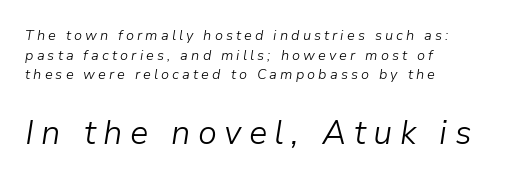
Type size steps up from the first block to the second. Whoever set this chose a conventional vertical rhythm. A student would call this left alignment; a typographer would say flush left, rag right. The face used here is proportionally spaced, like ordinary book or web type.
